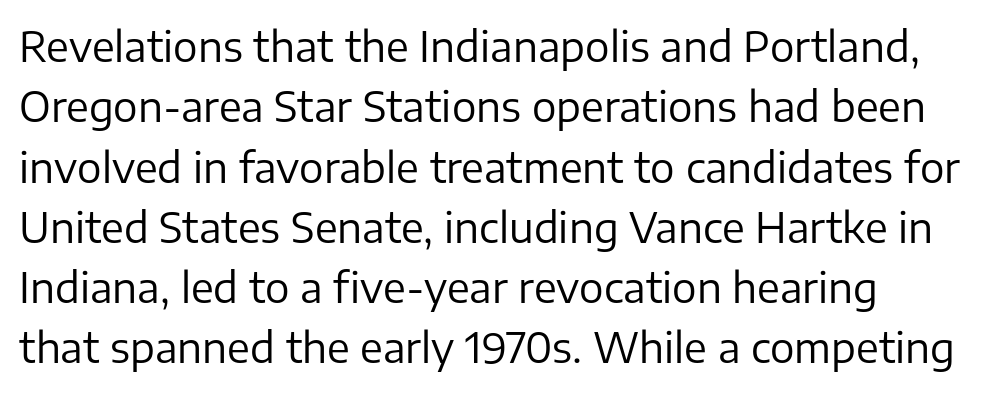
Q: Is the text bold? A: No.
Q: Is the text italic (slanted)? A: No, it is upright.
Q: Is the typeface a serif or a sans-serif typeface? A: Sans-serif.
Q: Is the text underlined? A: No.
Q: Is the spacing between letters normal or unusually wide? A: Normal.
Q: Is the spacing between lines tight, normal or loose? A: Normal.
Q: Width (condensed, normal, or wide)? A: Normal.
Q: Stroke contrast? A: Low.
Q: x-height? A: Medium.
Q: Monospaced? A: No.
